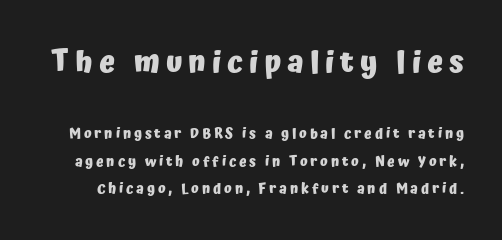
This rendering employs a face without finishing strokes, i.e., a sans-serif. Heavy, bold letterforms. The lettering stays uniformly vertical, giving the passage a roman look. The block sitting higher on the canvas is the one with enlarged characters. Anything drawn beneath the words? Only blank space.
